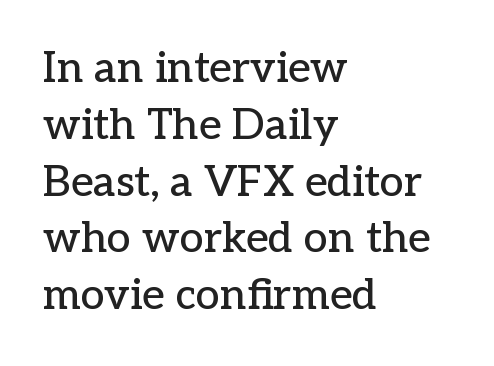
The image shows 43 px serif type, upright; set left-aligned, normal line spacing (1.32x), normal letter spacing, not underlined; low stroke contrast and a medium x-height.
